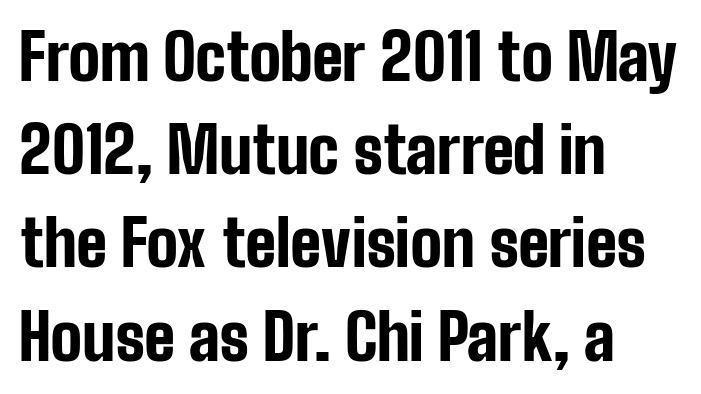
{"serif": "no", "italic": "no", "bold": "yes", "weight": "bold", "width": "condensed", "stroke_contrast": "low", "x_height": "medium", "monospaced": "no", "underline": "no", "align": "left", "line_spacing": "normal", "line_spacing_ratio": 1.48, "letter_spacing": "normal", "letter_spacing_em": 0.0, "glyph_px": 63}
